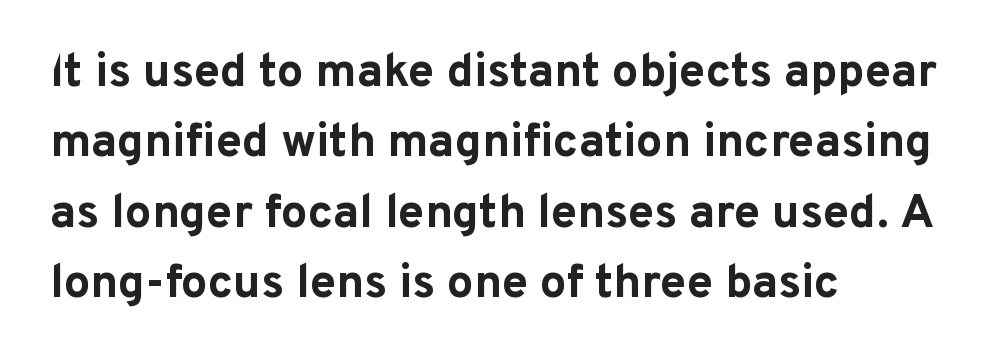
Q: Is the text bold? A: Yes.
Q: Is the text italic (slanted)? A: No, it is upright.
Q: Is the typeface a serif or a sans-serif typeface? A: Sans-serif.
Q: Is the text underlined? A: No.
Q: How is the paragraph aligned? A: Left-aligned.
Q: Is the spacing between letters normal or unusually wide? A: Normal.
Q: Is the spacing between lines tight, normal or loose? A: Normal.
Q: Width (condensed, normal, or wide)? A: Normal.
Q: Stroke contrast? A: Low.
Q: x-height? A: Medium.
Q: Monospaced? A: No.
